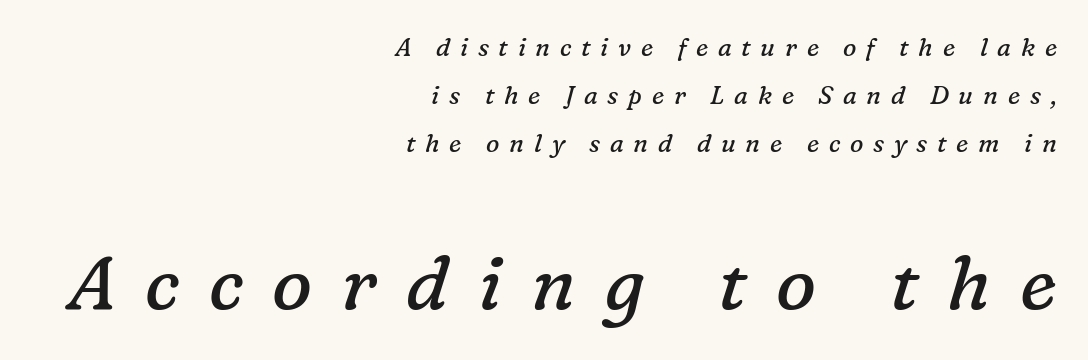
{"serif": "yes", "italic": "yes", "lean": "right", "slant_degrees": 16, "bold": "no", "weight": "regular", "width": "normal", "stroke_contrast": "low", "x_height": "medium", "monospaced": "no", "underline": "no", "align": "right", "line_spacing": "loose", "line_spacing_ratio": 1.92, "letter_spacing": "wide", "letter_spacing_em": 0.39, "larger_block": "second", "size_ratio": 3.0, "glyph_px": 75}
